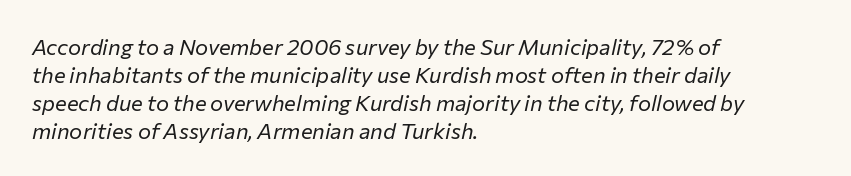
The image shows 22 px text type, italic (leaning right); set left-aligned, normal line spacing (1.27x), normal letter spacing, not underlined.
